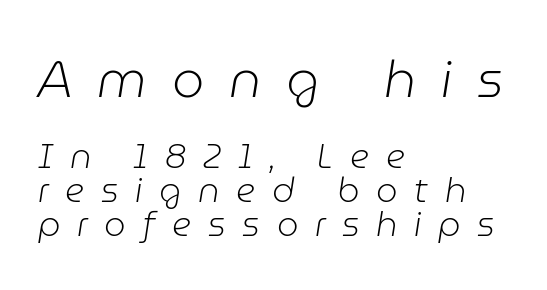
{"italic": "yes", "lean": "right", "slant_degrees": 9, "bold": "no", "weight": "light", "width": "normal", "stroke_contrast": "low", "x_height": "medium", "monospaced": "no", "underline": "no", "align": "left", "line_spacing": "tight", "line_spacing_ratio": 0.99, "letter_spacing": "wide", "letter_spacing_em": 0.49, "larger_block": "first", "size_ratio": 1.5, "glyph_px": 51}
